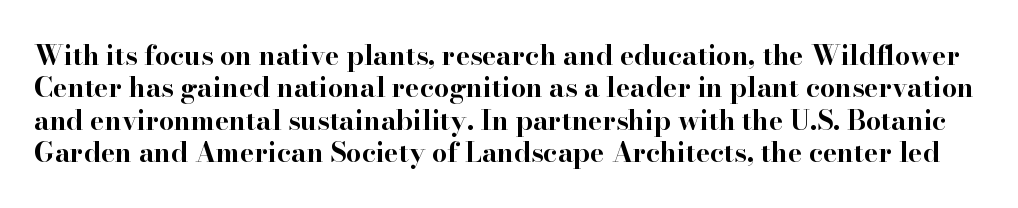
The image shows 27 px bold type, upright; set line spacing 1.2x, normal letter spacing, not underlined.
